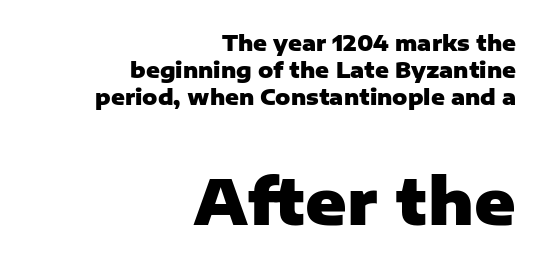
{"serif": "no", "italic": "no", "bold": "yes", "weight": "heavy", "width": "normal", "stroke_contrast": "low", "x_height": "medium", "monospaced": "no", "underline": "no", "align": "right", "line_spacing": "normal", "line_spacing_ratio": 1.28, "letter_spacing": "normal", "letter_spacing_em": 0.0, "larger_block": "second", "size_ratio": 3.0, "glyph_px": 63}
